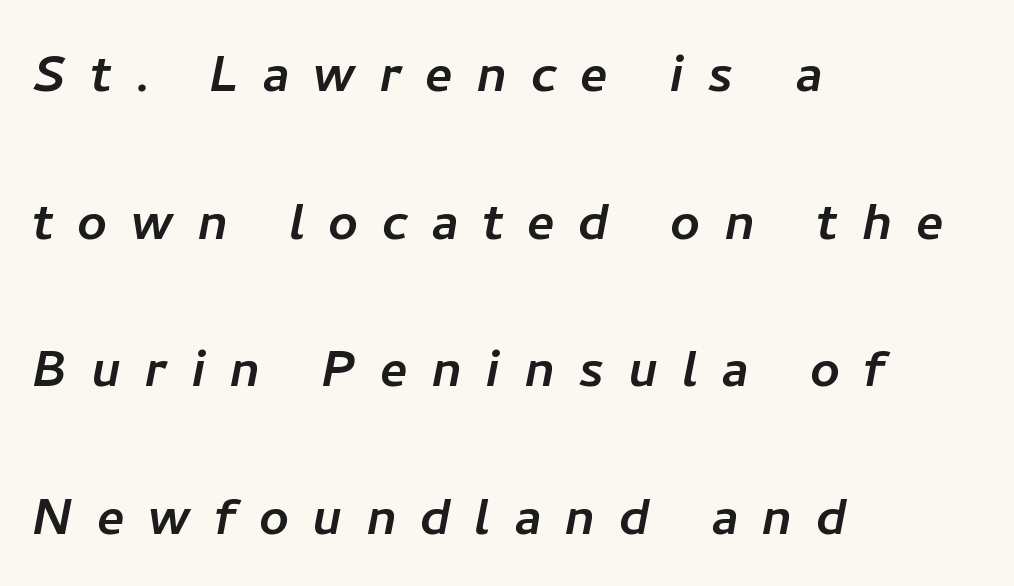
{"serif": "no", "width": "normal", "stroke_contrast": "low", "x_height": "medium", "monospaced": "no", "underline": "no", "align": "left", "line_spacing": "loose", "line_spacing_ratio": 2.27, "letter_spacing": "wide", "letter_spacing_em": 0.36, "glyph_px": 65}
